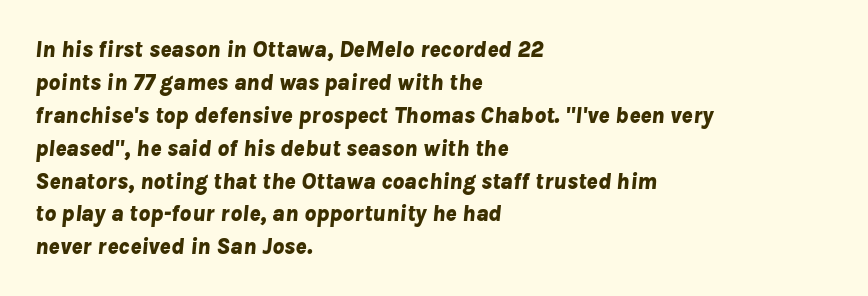
The image shows 23 px bold type, italic (leaning right); set left-aligned, normal line spacing (1.43x), normal letter spacing, not underlined.
